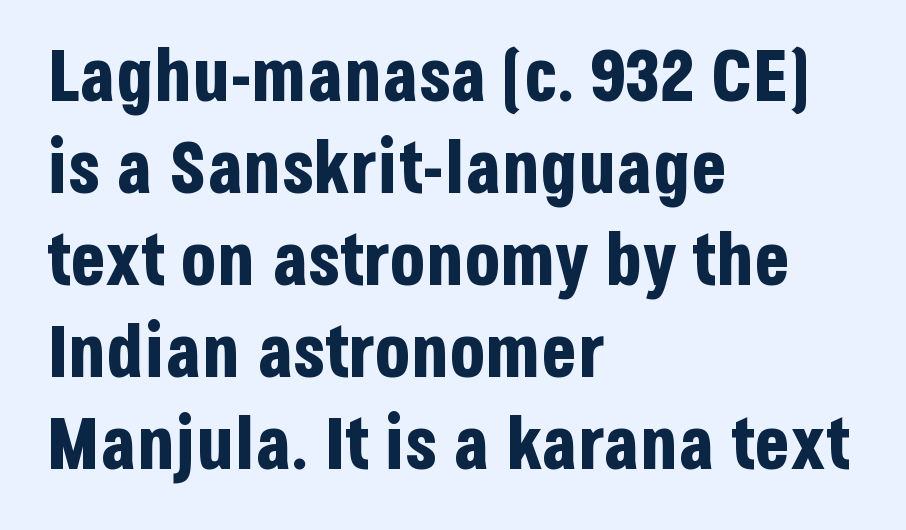
Q: Is the text bold? A: Yes.
Q: Is the text italic (slanted)? A: No, it is upright.
Q: Is the typeface a serif or a sans-serif typeface? A: Sans-serif.
Q: Is the text underlined? A: No.
Q: How is the paragraph aligned? A: Left-aligned.
Q: Is the spacing between letters normal or unusually wide? A: Normal.
Q: Is the spacing between lines tight, normal or loose? A: Normal.
Q: Width (condensed, normal, or wide)? A: Condensed.
Q: Stroke contrast? A: Low.
Q: x-height? A: Large.
Q: Monospaced? A: No.
